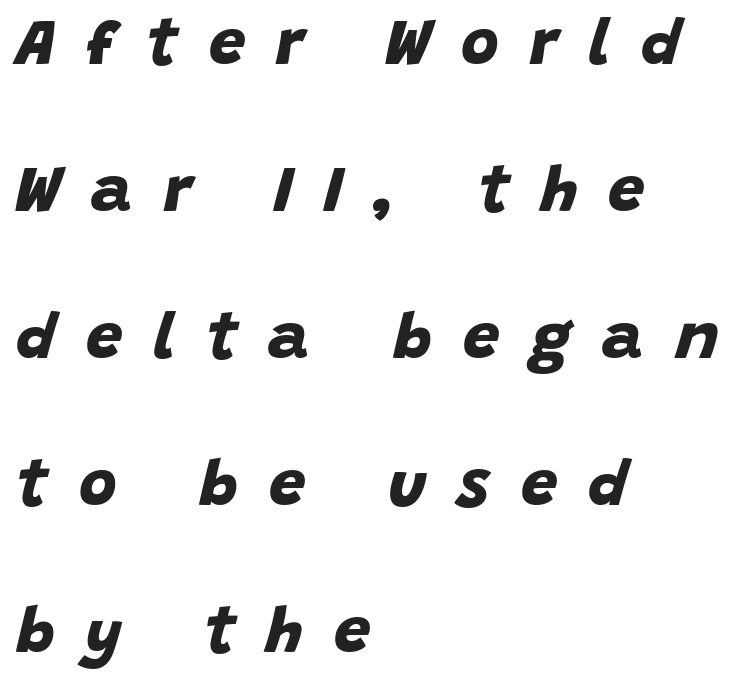
Q: Is the text bold? A: Yes.
Q: Is the typeface a serif or a sans-serif typeface? A: Sans-serif.
Q: Is the text underlined? A: No.
Q: How is the paragraph aligned? A: Left-aligned.
Q: Is the spacing between letters normal or unusually wide? A: Unusually wide.
Q: Is the spacing between lines tight, normal or loose? A: Loose.
Q: Width (condensed, normal, or wide)? A: Normal.
Q: Stroke contrast? A: Low.
Q: x-height? A: Large.
Q: Monospaced? A: No.
